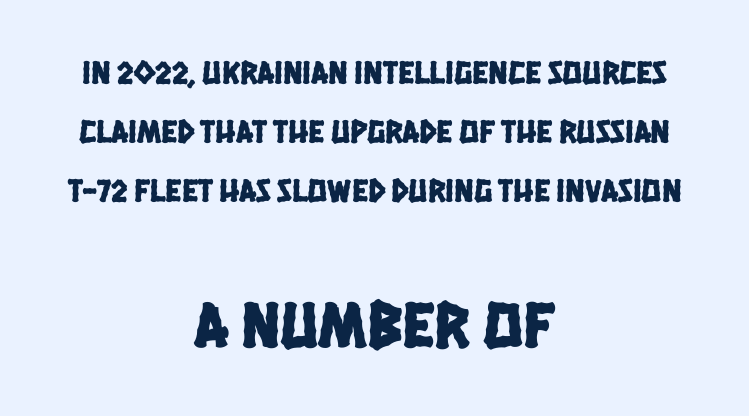
Q: Is the typeface a serif or a sans-serif typeface? A: Sans-serif.
Q: Is the text underlined? A: No.
Q: How is the paragraph aligned? A: Centered.
Q: Is the spacing between letters normal or unusually wide? A: Normal.
Q: Which block of text is set in a larger size, the first (top) or the second (bottom)? A: The second (bottom) one.
Q: Width (condensed, normal, or wide)? A: Condensed.
Q: Stroke contrast? A: Low.
Q: x-height? A: Large.
Q: Monospaced? A: No.
